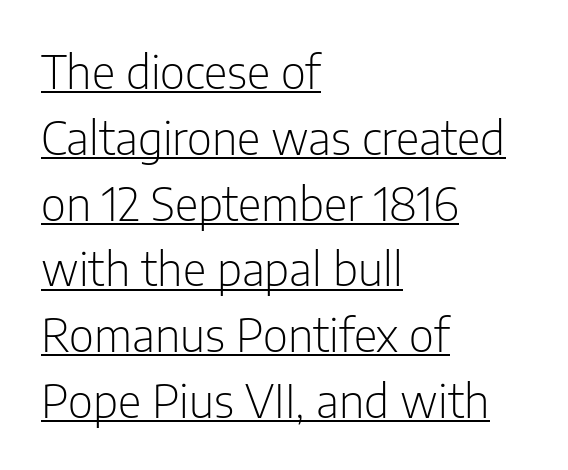
Q: Is the text bold? A: No.
Q: Is the text italic (slanted)? A: No, it is upright.
Q: Is the typeface a serif or a sans-serif typeface? A: Sans-serif.
Q: Is the text underlined? A: Yes.
Q: How is the paragraph aligned? A: Left-aligned.
Q: Is the spacing between letters normal or unusually wide? A: Normal.
Q: Is the spacing between lines tight, normal or loose? A: Normal.
Q: Width (condensed, normal, or wide)? A: Condensed.
Q: Stroke contrast? A: Low.
Q: x-height? A: Medium.
Q: Monospaced? A: No.
